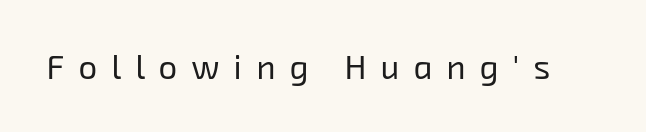
{"serif": "no", "bold": "no", "weight": "regular", "width": "normal", "stroke_contrast": "low", "x_height": "medium", "monospaced": "no", "underline": "no", "letter_spacing": "wide", "letter_spacing_em": 0.43, "glyph_px": 33}
